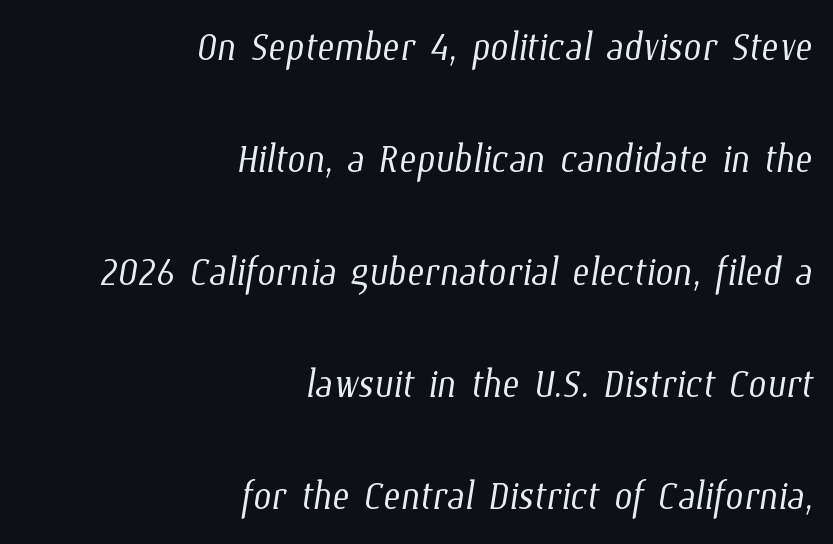
The image shows 52 px light, condensed type; set right-aligned, loose line spacing (2.16x), normal letter spacing, not underlined; low stroke contrast and a medium x-height.
